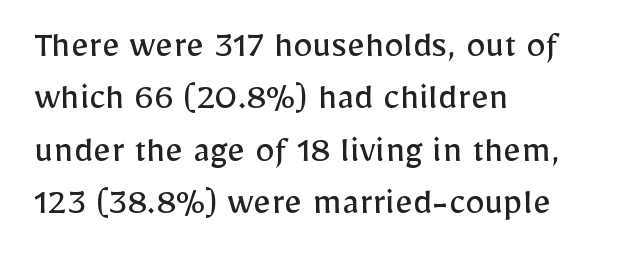
The image shows 39 px regular-weight sans-serif type, upright; set left-aligned, normal line spacing (1.34x), normal letter spacing, not underlined; low stroke contrast and a medium x-height.
